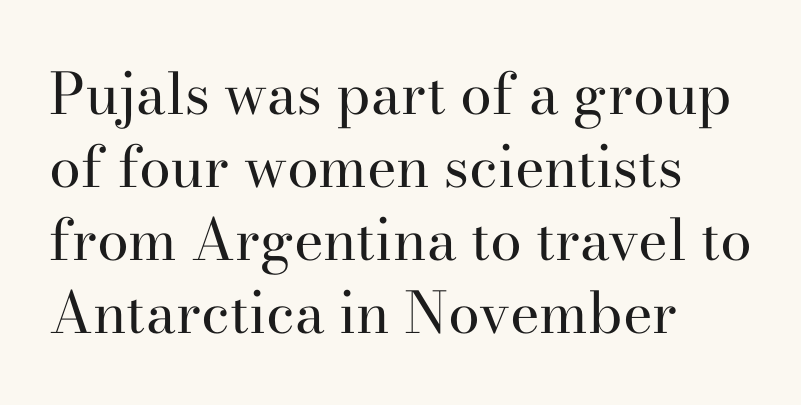
{"serif": "yes", "italic": "no", "bold": "no", "weight": "regular", "width": "normal", "stroke_contrast": "high", "x_height": "small", "monospaced": "no", "underline": "no", "align": "left", "line_spacing": "normal", "line_spacing_ratio": 1.28, "letter_spacing": "normal", "letter_spacing_em": 0.0, "glyph_px": 57}
